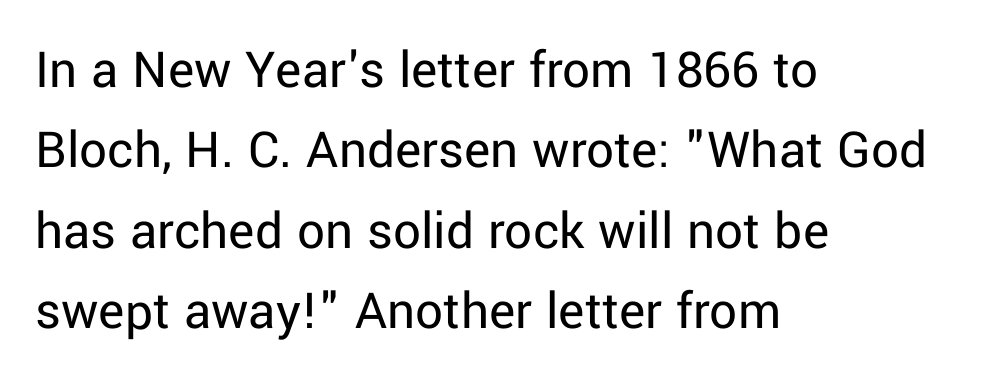
The image shows 55 px regular-weight sans-serif type, upright; set left-aligned, normal line spacing (1.46x), normal letter spacing, not underlined; low stroke contrast and a medium x-height.
